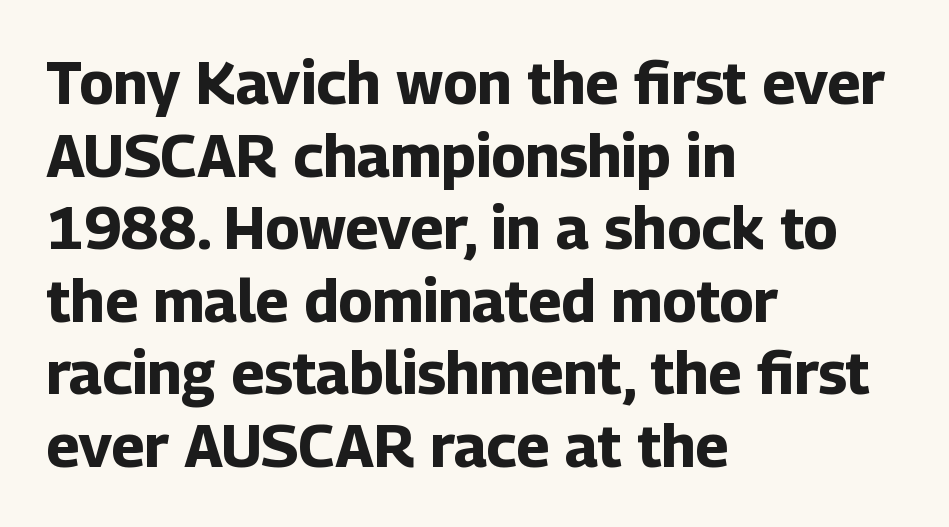
Q: Is the text bold? A: Yes.
Q: Is the text italic (slanted)? A: No, it is upright.
Q: Is the typeface a serif or a sans-serif typeface? A: Sans-serif.
Q: Is the text underlined? A: No.
Q: How is the paragraph aligned? A: Left-aligned.
Q: Is the spacing between letters normal or unusually wide? A: Normal.
Q: Width (condensed, normal, or wide)? A: Normal.
Q: Stroke contrast? A: Low.
Q: x-height? A: Medium.
Q: Monospaced? A: No.
